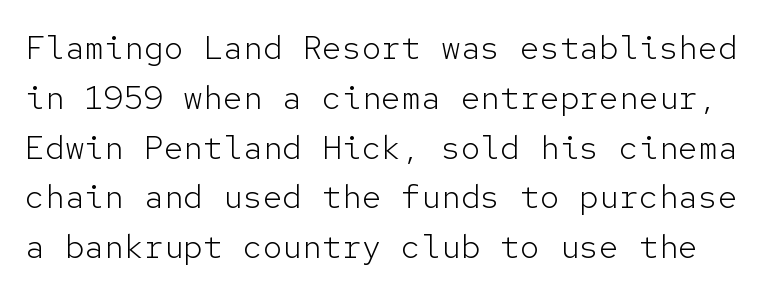
The image shows 33 px light sans-serif type, upright, monospaced; set normal line spacing (1.51x), normal letter spacing, not underlined; low stroke contrast and a medium x-height.
